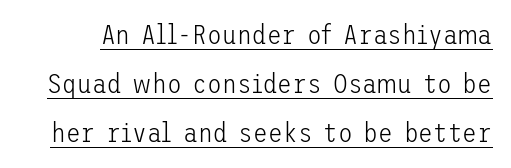
Q: Is the text bold? A: No.
Q: Is the text italic (slanted)? A: No, it is upright.
Q: Is the text underlined? A: Yes.
Q: Is the spacing between letters normal or unusually wide? A: Normal.
